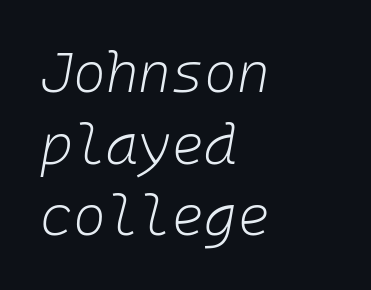
{"italic": "yes", "lean": "right", "slant_degrees": 10, "bold": "no", "weight": "light", "width": "normal", "stroke_contrast": "low", "x_height": "medium", "underline": "no", "align": "left", "line_spacing": "normal", "line_spacing_ratio": 1.28, "letter_spacing": "normal", "letter_spacing_em": 0.0, "glyph_px": 56}
